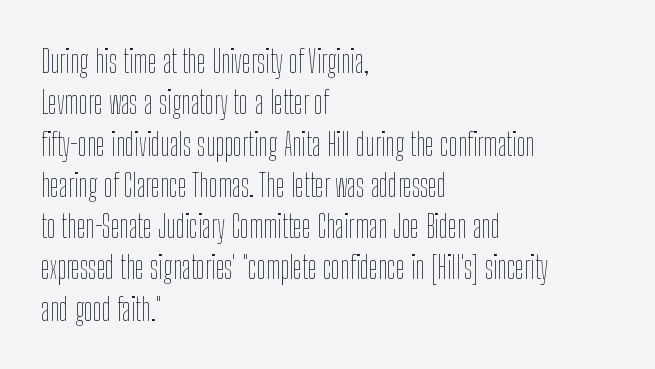
{"italic": "no", "bold": "no", "weight": "thin", "width": "condensed", "stroke_contrast": "low", "x_height": "medium", "monospaced": "no", "underline": "no", "align": "left", "line_spacing": "normal", "line_spacing_ratio": 1.29, "letter_spacing": "normal", "letter_spacing_em": 0.0, "glyph_px": 32}
